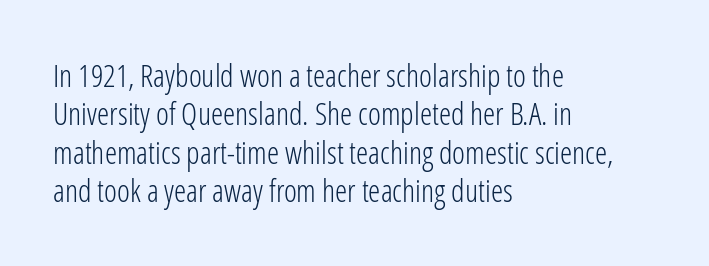
Q: Is the text bold? A: No.
Q: Is the text italic (slanted)? A: No, it is upright.
Q: Is the typeface a serif or a sans-serif typeface? A: Sans-serif.
Q: Is the text underlined? A: No.
Q: How is the paragraph aligned? A: Left-aligned.
Q: Is the spacing between letters normal or unusually wide? A: Normal.
Q: Width (condensed, normal, or wide)? A: Condensed.
Q: Stroke contrast? A: Low.
Q: x-height? A: Medium.
Q: Monospaced? A: No.
